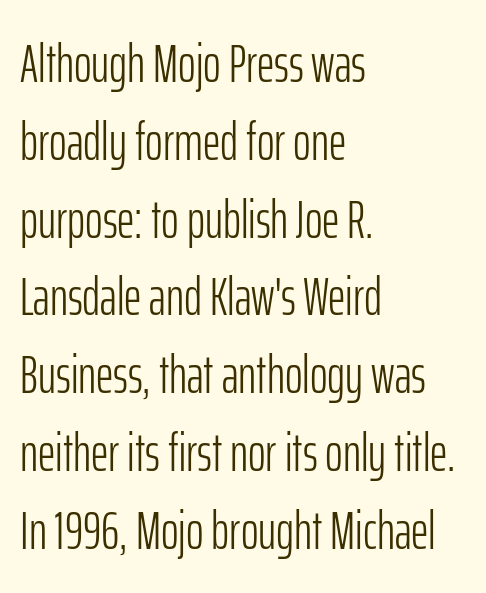
The image shows 54 px light, condensed sans-serif type, upright; set left-aligned, normal line spacing (1.44x), normal letter spacing, not underlined; low stroke contrast and a medium x-height.
